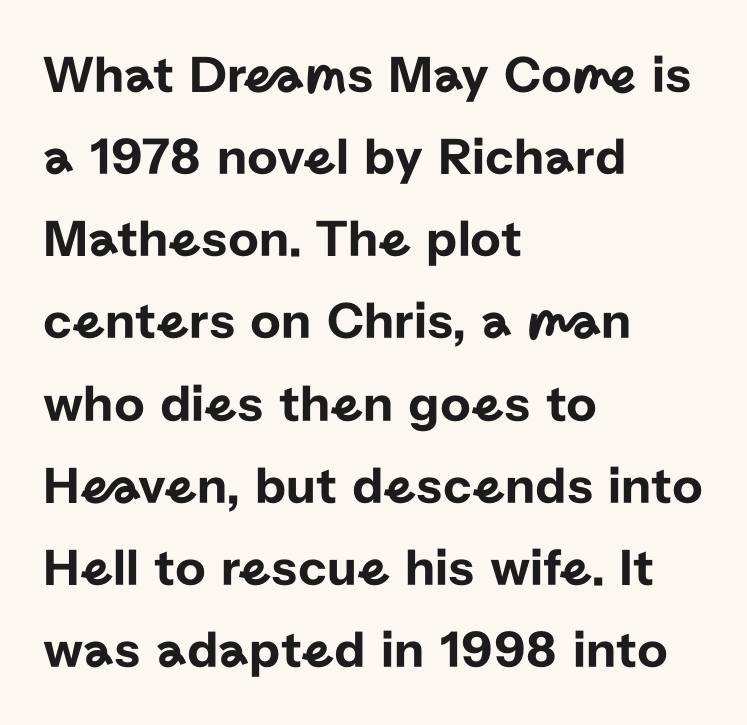
The passage shown is typed in a proportional face where columns would drift. Posture: upright roman. Descenders hang freely into open space. The rendering anchors every line to the left-hand side. Regarding serifs, this sample does without them.
